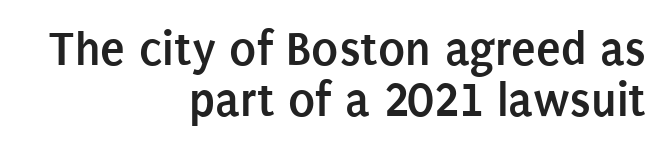
{"serif": "no", "italic": "no", "bold": "yes", "weight": "semibold", "width": "condensed", "stroke_contrast": "low", "x_height": "large", "monospaced": "no", "underline": "no", "align": "right", "line_spacing": "tight", "line_spacing_ratio": 1.02, "letter_spacing": "normal", "letter_spacing_em": 0.0, "glyph_px": 50}
